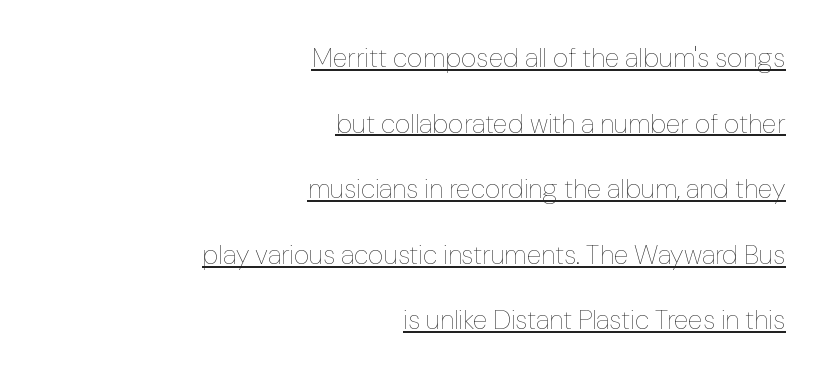
Q: Is the text bold? A: No.
Q: Is the text italic (slanted)? A: No, it is upright.
Q: Is the text underlined? A: Yes.
Q: How is the paragraph aligned? A: Right-aligned.
Q: Is the spacing between letters normal or unusually wide? A: Normal.
Q: Is the spacing between lines tight, normal or loose? A: Loose.
